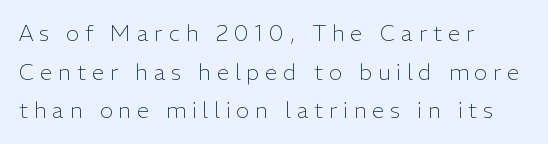
The strokes are not fattened; the text isn't bold. Compared with typical body copy, the letter spacing here is much looser. Notice how the stems are strictly vertical — no italics here. Where is the straight margin? On the left.
